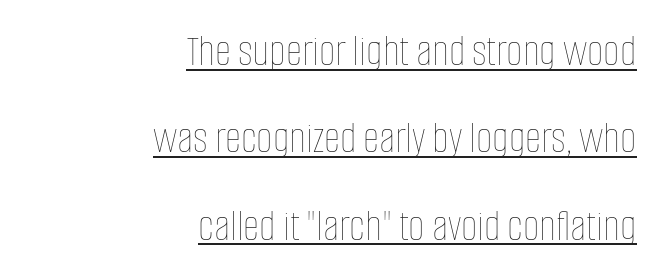
Q: Is the text bold? A: No.
Q: Is the text italic (slanted)? A: No, it is upright.
Q: Is the text underlined? A: Yes.
Q: How is the paragraph aligned? A: Right-aligned.
Q: Is the spacing between letters normal or unusually wide? A: Normal.
Q: Is the spacing between lines tight, normal or loose? A: Loose.
Q: Width (condensed, normal, or wide)? A: Condensed.
Q: Stroke contrast? A: Low.
Q: x-height? A: Large.
Q: Monospaced? A: No.
